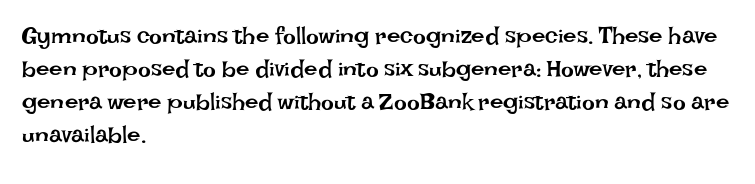
Horizontally, the lines are justified to the leading edge only. A roman cut, with each character standing at attention. The lines sit at an ordinary, default distance from one another. The font sits on the lighter half of the weight spectrum, regular included. Just letters on the line, the space beneath them empty. Standard letterfit; no display-style spreading of the glyphs.
